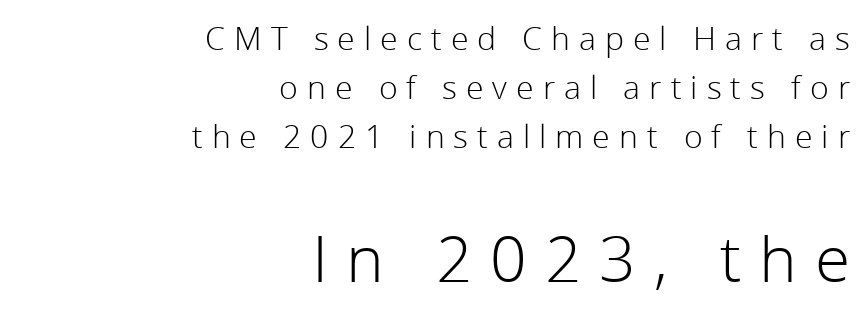
{"serif": "no", "italic": "no", "bold": "no", "weight": "light", "width": "normal", "stroke_contrast": "low", "x_height": "medium", "monospaced": "no", "underline": "no", "align": "right", "line_spacing": "normal", "line_spacing_ratio": 1.53, "letter_spacing": "wide", "letter_spacing_em": 0.28, "larger_block": "second", "size_ratio": 2.0, "glyph_px": 64}
